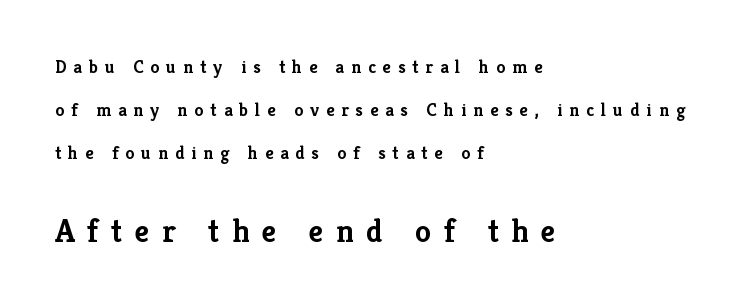
Q: Is the text bold? A: Yes.
Q: Is the text italic (slanted)? A: No, it is upright.
Q: Is the typeface a serif or a sans-serif typeface? A: Serif.
Q: Is the text underlined? A: No.
Q: How is the paragraph aligned? A: Left-aligned.
Q: Is the spacing between letters normal or unusually wide? A: Unusually wide.
Q: Is the spacing between lines tight, normal or loose? A: Loose.
Q: Which block of text is set in a larger size, the first (top) or the second (bottom)? A: The second (bottom) one.
Q: Width (condensed, normal, or wide)? A: Normal.
Q: Stroke contrast? A: Low.
Q: x-height? A: Medium.
Q: Monospaced? A: No.
